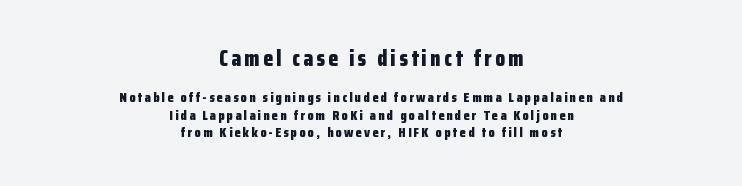
The image shows 22 px bold type, upright; set centered, normal line spacing (1.25x), not underlined; the first (top) block is 1.57x larger.
